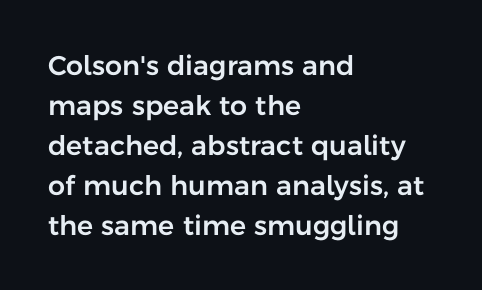
{"italic": "no", "underline": "no", "align": "left", "line_spacing": "normal", "line_spacing_ratio": 1.48, "letter_spacing": "normal", "letter_spacing_em": 0.0, "glyph_px": 27}
